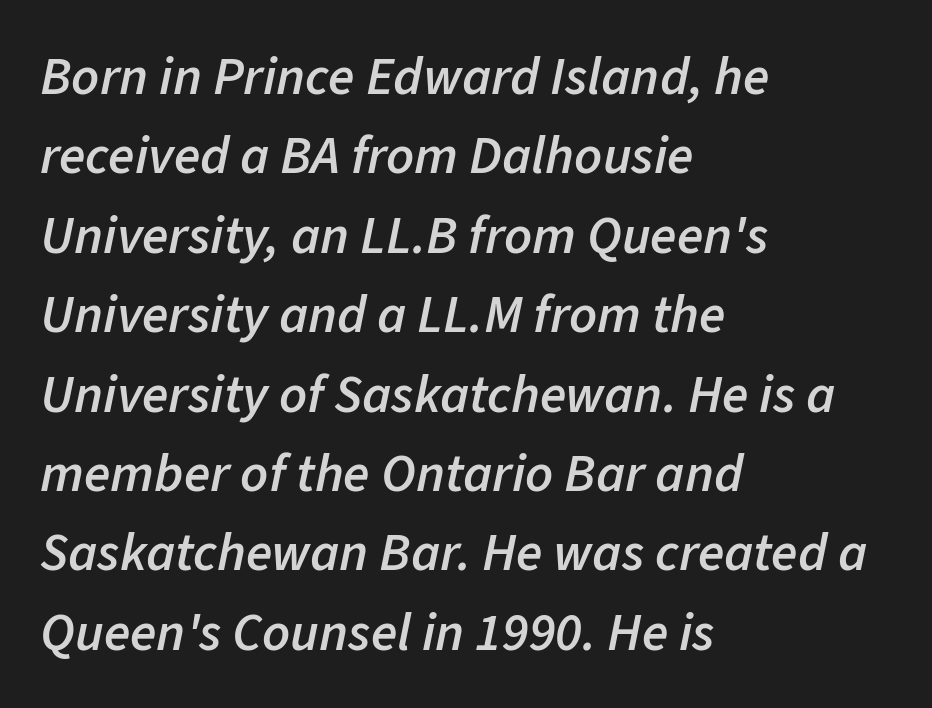
Tracking here is standard; glyphs follow each other at the usual distance. Plain, unruled lines of type. This is oblique type, the kind used for emphasis or titles. The setting favours the left margin, as ordinary paragraphs usually do. Does the weight exceed regular? Yes, but only to semibold.
